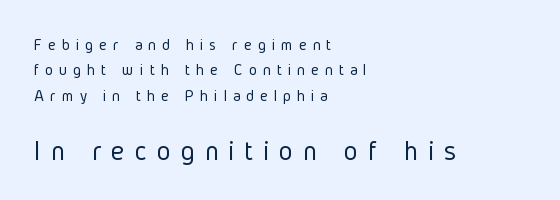
{"serif": "no", "italic": "no", "bold": "no", "weight": "light", "width": "condensed", "stroke_contrast": "low", "x_height": "medium", "monospaced": "no", "underline": "no", "align": "left", "line_spacing": "normal", "line_spacing_ratio": 1.5, "letter_spacing": "wide", "letter_spacing_em": 0.35, "larger_block": "second", "size_ratio": 1.71, "glyph_px": 29}
